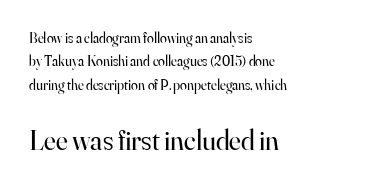
{"serif": "yes", "italic": "no", "bold": "no", "weight": "regular", "width": "normal", "stroke_contrast": "high", "x_height": "small", "monospaced": "no", "underline": "no", "align": "left", "line_spacing": "normal", "line_spacing_ratio": 1.67, "letter_spacing": "normal", "letter_spacing_em": 0.0, "larger_block": "second", "size_ratio": 2.0, "glyph_px": 28}
